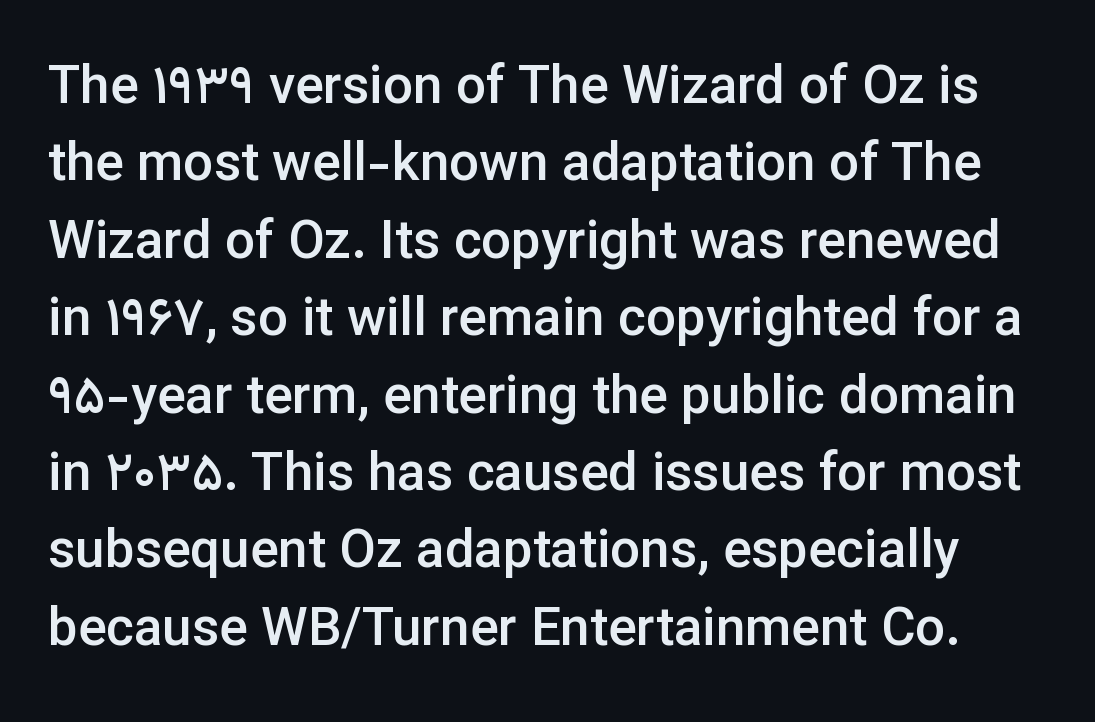
Posture: vertical. This rendering leaves character spacing at its baseline value. A semibold gives these letters moderate extra thickness, short of bold. Whoever set this chose a conventional vertical rhythm. Looks like regular typesetting: each glyph gets only the width it needs.
